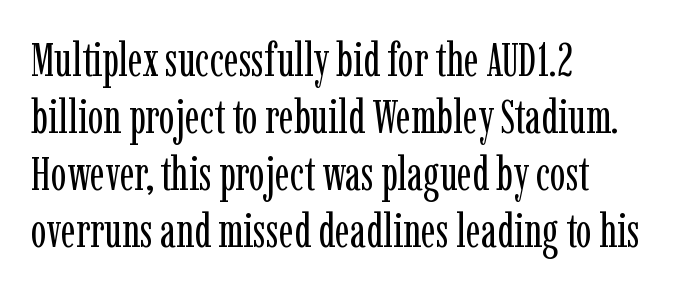
If you drew a ruler down the left edge, every line would touch it. The string is rendered with underlining switched off. The rendering keeps characters at their native spacing. Characters remain perfectly vertical along every line. Are there feet on the stems? There are — it's a serif.
